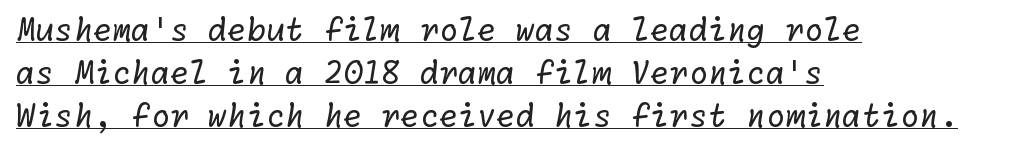
{"serif": "no", "bold": "no", "weight": "regular", "width": "normal", "stroke_contrast": "low", "x_height": "medium", "underline": "yes", "align": "left", "line_spacing": "normal", "line_spacing_ratio": 1.38, "letter_spacing": "normal", "letter_spacing_em": 0.0, "glyph_px": 31}
